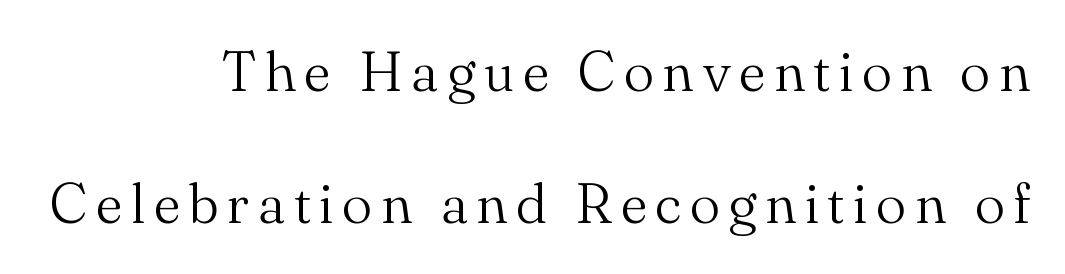
Q: Is the text bold? A: No.
Q: Is the text italic (slanted)? A: No, it is upright.
Q: Is the typeface a serif or a sans-serif typeface? A: Serif.
Q: Is the text underlined? A: No.
Q: How is the paragraph aligned? A: Right-aligned.
Q: Is the spacing between lines tight, normal or loose? A: Loose.
Q: Width (condensed, normal, or wide)? A: Normal.
Q: Stroke contrast? A: Medium.
Q: x-height? A: Small.
Q: Monospaced? A: No.
